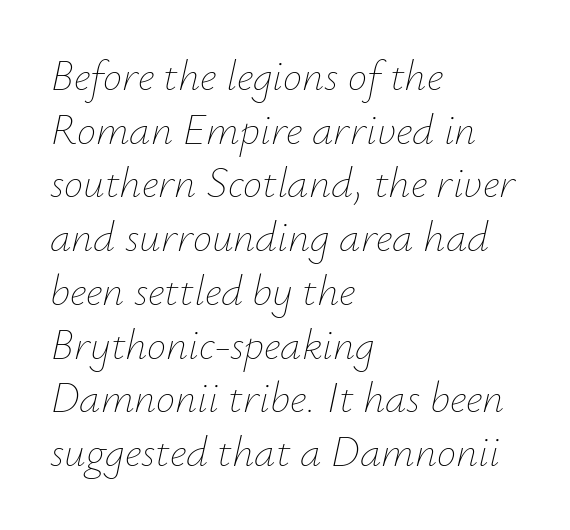
{"italic": "yes", "lean": "right", "slant_degrees": 12, "bold": "no", "weight": "thin", "width": "normal", "stroke_contrast": "low", "x_height": "small", "monospaced": "no", "underline": "no", "align": "left", "line_spacing": "normal", "line_spacing_ratio": 1.25, "letter_spacing": "normal", "letter_spacing_em": 0.0, "glyph_px": 43}
